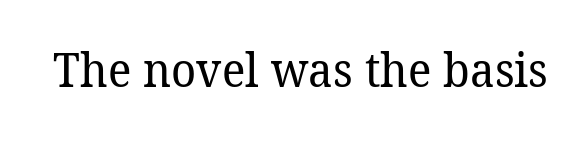
Default kerning and tracking; the words read as compact shapes. Rule under the text: the space is simply empty. The typesetting does not lean heavy: it is not bold. The face used here is seriffed, in the tradition of book romans. This sample has the flowing, uneven cadence of proportional lettering.
